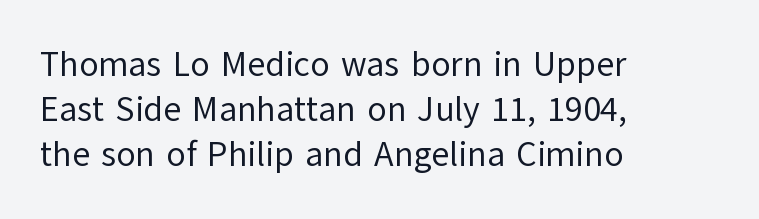
Q: Is the text bold? A: No.
Q: Is the text italic (slanted)? A: No, it is upright.
Q: Is the typeface a serif or a sans-serif typeface? A: Sans-serif.
Q: Is the text underlined? A: No.
Q: How is the paragraph aligned? A: Left-aligned.
Q: Is the spacing between letters normal or unusually wide? A: Normal.
Q: Is the spacing between lines tight, normal or loose? A: Normal.
Q: Width (condensed, normal, or wide)? A: Normal.
Q: Stroke contrast? A: Low.
Q: x-height? A: Medium.
Q: Monospaced? A: No.
